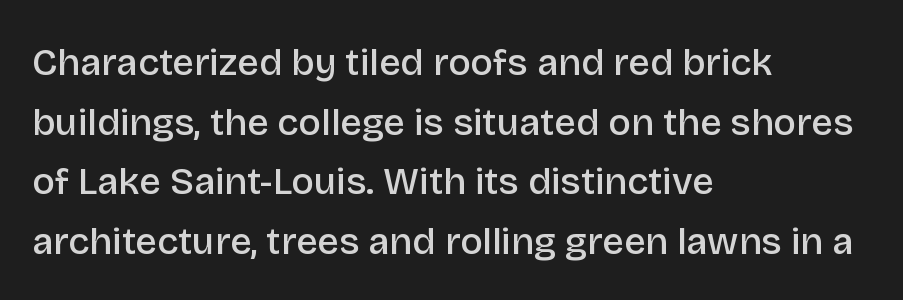
The image shows 38 px semibold sans-serif type, upright; set left-aligned, normal line spacing (1.57x), normal letter spacing, not underlined; low stroke contrast and a large x-height.
